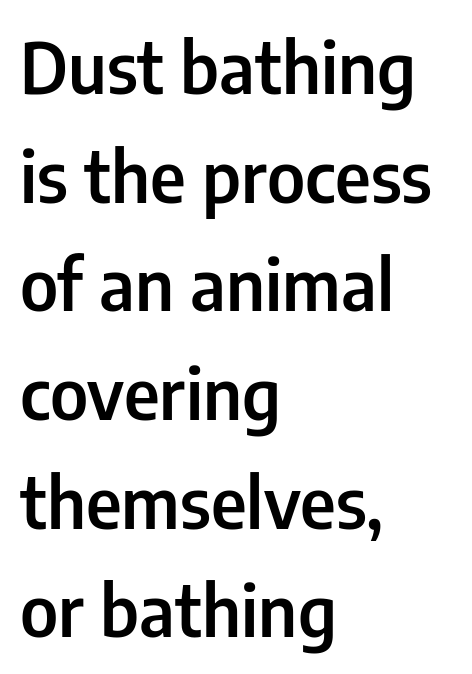
Q: Is the text bold? A: Semi-bold.
Q: Is the text italic (slanted)? A: No, it is upright.
Q: Is the typeface a serif or a sans-serif typeface? A: Sans-serif.
Q: Is the text underlined? A: No.
Q: How is the paragraph aligned? A: Left-aligned.
Q: Is the spacing between letters normal or unusually wide? A: Normal.
Q: Is the spacing between lines tight, normal or loose? A: Normal.
Q: Width (condensed, normal, or wide)? A: Condensed.
Q: Stroke contrast? A: Low.
Q: x-height? A: Medium.
Q: Monospaced? A: No.
